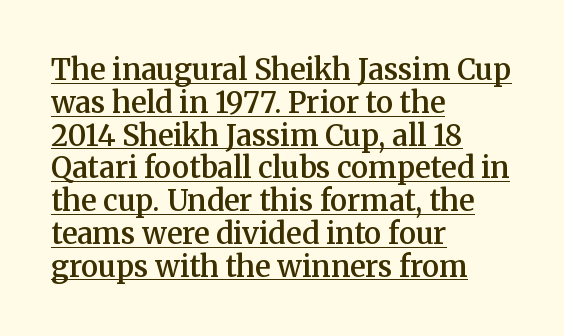
{"serif": "yes", "italic": "no", "bold": "semi", "weight": "semibold", "width": "normal", "stroke_contrast": "medium", "x_height": "medium", "monospaced": "no", "underline": "yes", "align": "left", "line_spacing": "tight", "line_spacing_ratio": 1.13, "letter_spacing": "normal", "letter_spacing_em": 0.0, "glyph_px": 29}
